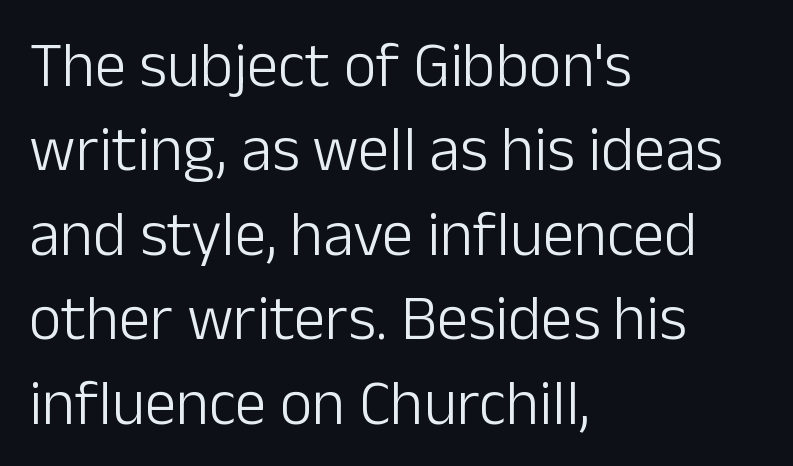
The image shows 63 px light sans-serif type, upright; set left-aligned, normal line spacing (1.34x), normal letter spacing, not underlined; low stroke contrast and a medium x-height.
